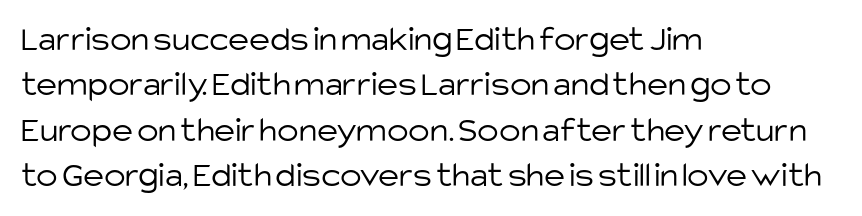
Heaviness? Minimal to ordinary, like unemphasized prose. This is sans-serif lettering, the kind often seen on screens and signage. Is the block centered? No — it sits flush against the left margin. Notice how the stems are strictly vertical — no italics here.
